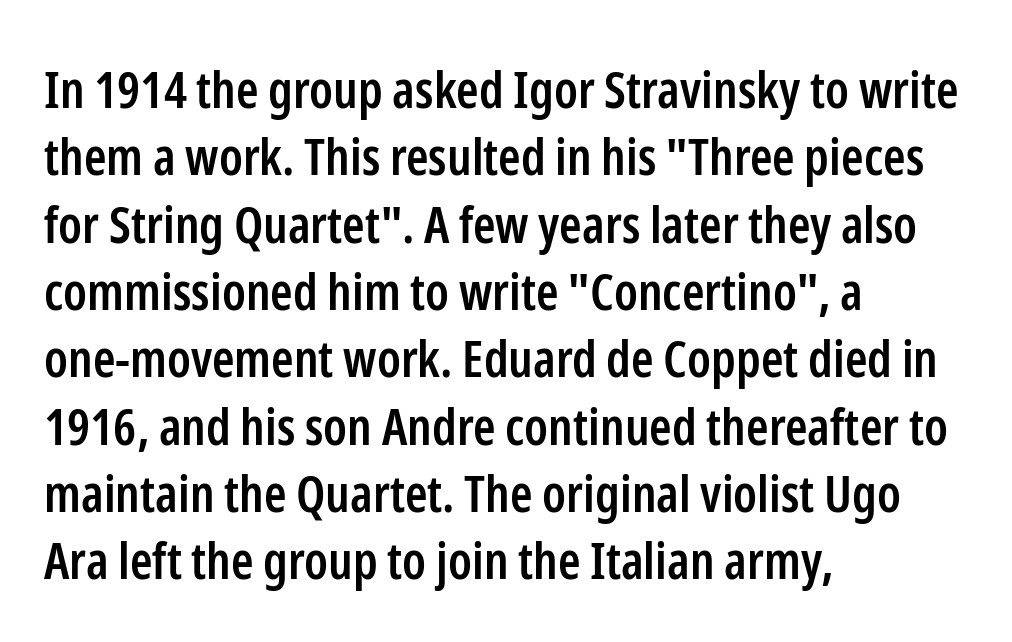
Q: Is the text bold? A: Semi-bold.
Q: Is the text italic (slanted)? A: No, it is upright.
Q: Is the typeface a serif or a sans-serif typeface? A: Sans-serif.
Q: Is the text underlined? A: No.
Q: How is the paragraph aligned? A: Left-aligned.
Q: Is the spacing between letters normal or unusually wide? A: Normal.
Q: Is the spacing between lines tight, normal or loose? A: Normal.
Q: Width (condensed, normal, or wide)? A: Condensed.
Q: Stroke contrast? A: Low.
Q: x-height? A: Medium.
Q: Monospaced? A: No.
